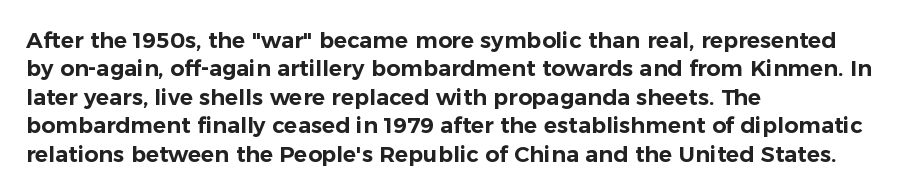
{"italic": "no", "underline": "no", "align": "left", "line_spacing": "normal", "line_spacing_ratio": 1.29, "letter_spacing": "normal", "letter_spacing_em": 0.0, "glyph_px": 22}
